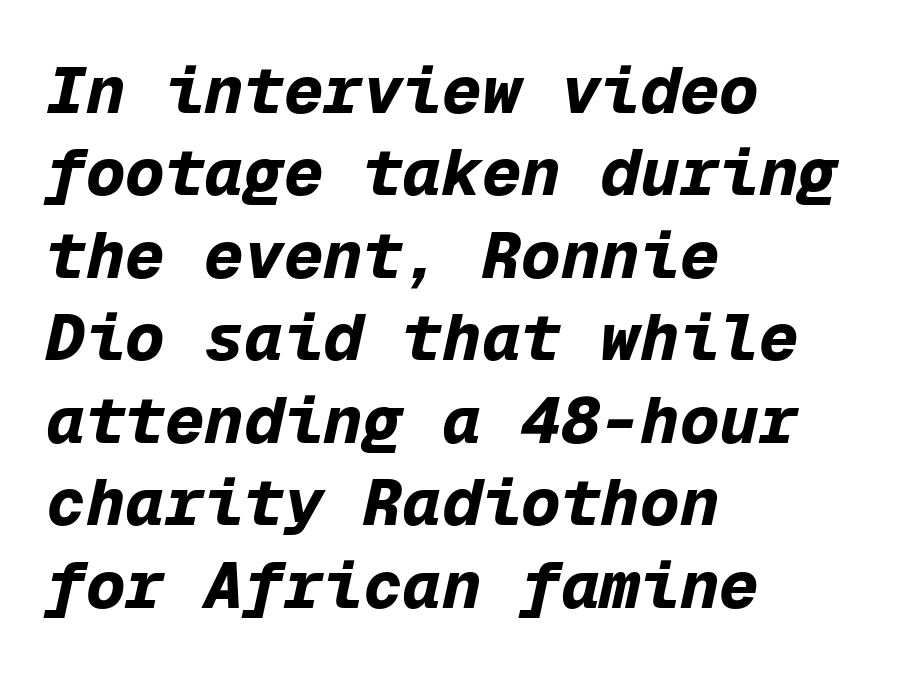
Q: Is the text bold? A: Yes.
Q: Is the text italic (slanted)? A: Yes, it leans right by about 12 degrees.
Q: Is the text underlined? A: No.
Q: How is the paragraph aligned? A: Left-aligned.
Q: Is the spacing between letters normal or unusually wide? A: Normal.
Q: Is the spacing between lines tight, normal or loose? A: Normal.
Q: Width (condensed, normal, or wide)? A: Normal.
Q: Stroke contrast? A: Low.
Q: x-height? A: Medium.
Q: Monospaced? A: Yes.
